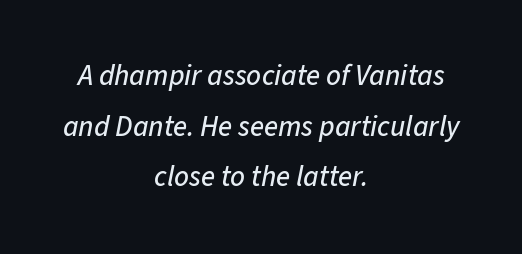
Slanted lettering throughout. Underline: absent. Tracking value appears to be zero — textbook default spacing. Looks like regular typesetting: each glyph gets only the width it needs.
